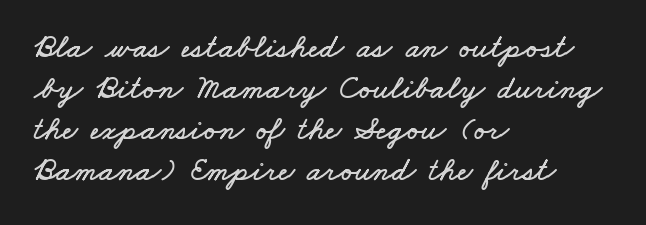
Q: Is the text underlined? A: No.
Q: How is the paragraph aligned? A: Left-aligned.
Q: Is the spacing between letters normal or unusually wide? A: Normal.
Q: Width (condensed, normal, or wide)? A: Wide.
Q: Stroke contrast? A: Low.
Q: x-height? A: Small.
Q: Monospaced? A: No.
